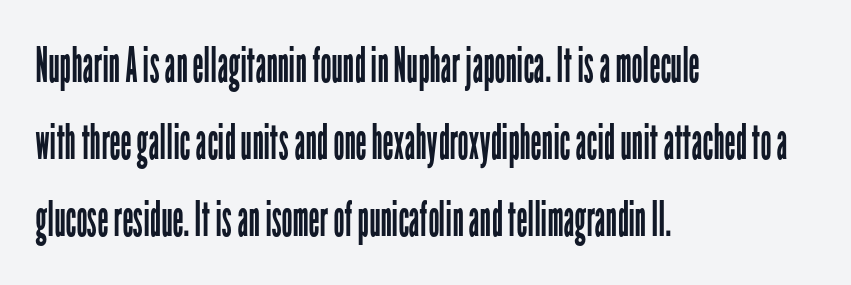
The image shows 49 px regular-weight, condensed sans-serif type, upright; set left-aligned, normal line spacing (1.57x), normal letter spacing, not underlined; low stroke contrast and a medium x-height.
